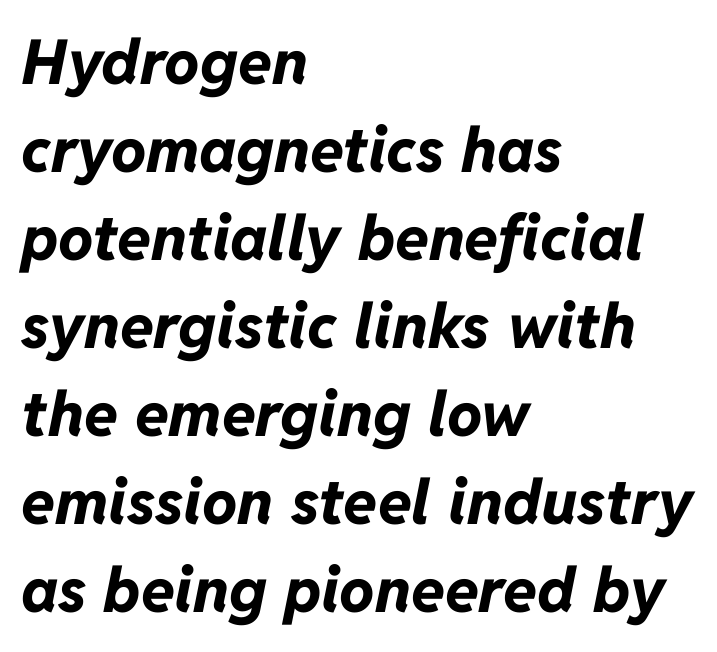
Every row of glyphs begins at an identical x-position on the left. The gaps between neighbouring characters are ordinary and unremarkable. The vertical gap from one line to the next is medium. The font's italic variant was chosen for this text. A bare baseline throughout the passage. The sample has been set heavy, in full bold.
